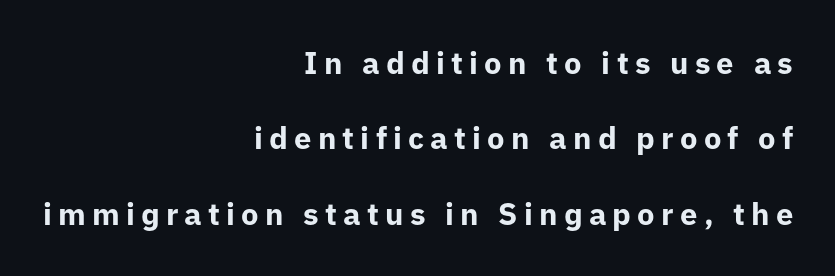
Q: Is the text bold? A: Yes.
Q: Is the text italic (slanted)? A: No, it is upright.
Q: Is the typeface a serif or a sans-serif typeface? A: Sans-serif.
Q: Is the text underlined? A: No.
Q: How is the paragraph aligned? A: Right-aligned.
Q: Is the spacing between letters normal or unusually wide? A: Unusually wide.
Q: Is the spacing between lines tight, normal or loose? A: Loose.
Q: Width (condensed, normal, or wide)? A: Normal.
Q: Stroke contrast? A: Low.
Q: x-height? A: Medium.
Q: Monospaced? A: No.
